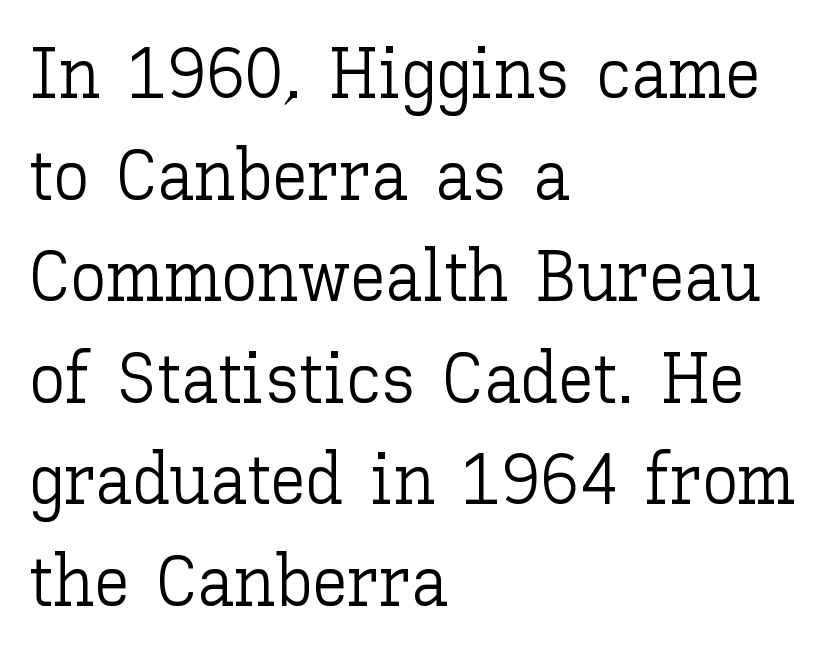
{"italic": "no", "bold": "no", "weight": "light", "width": "normal", "stroke_contrast": "low", "x_height": "medium", "monospaced": "no", "underline": "no", "align": "left", "line_spacing": "normal", "line_spacing_ratio": 1.41, "letter_spacing": "normal", "letter_spacing_em": 0.0, "glyph_px": 72}
